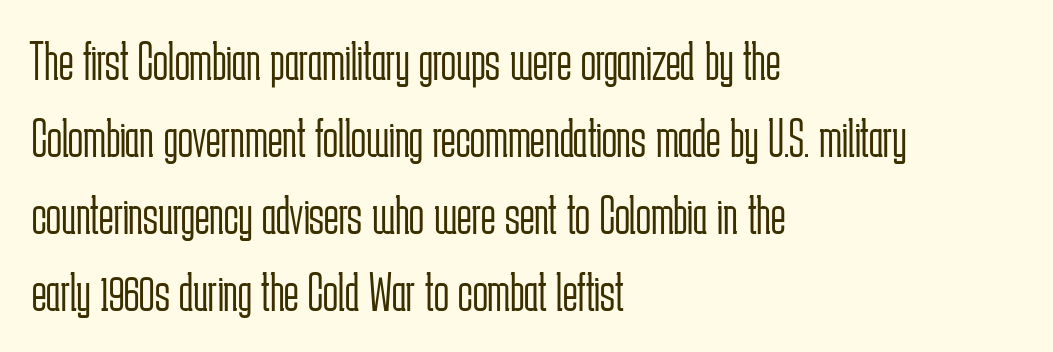
{"serif": "no", "italic": "no", "bold": "no", "weight": "light", "width": "condensed", "stroke_contrast": "low", "x_height": "medium", "monospaced": "no", "underline": "no", "align": "left", "line_spacing": "normal", "line_spacing_ratio": 1.4, "letter_spacing": "normal", "letter_spacing_em": 0.0, "glyph_px": 55}
